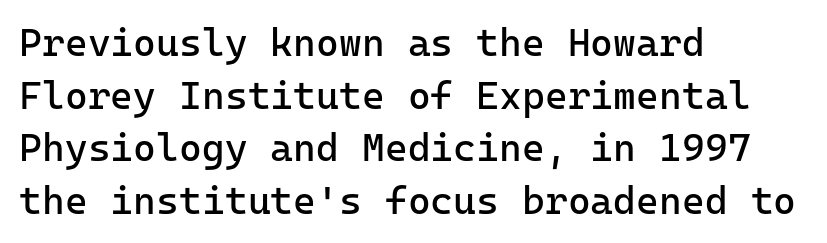
Q: Is the text bold? A: No.
Q: Is the text italic (slanted)? A: No, it is upright.
Q: Is the typeface a serif or a sans-serif typeface? A: Sans-serif.
Q: Is the text underlined? A: No.
Q: How is the paragraph aligned? A: Left-aligned.
Q: Is the spacing between letters normal or unusually wide? A: Normal.
Q: Is the spacing between lines tight, normal or loose? A: Normal.
Q: Width (condensed, normal, or wide)? A: Normal.
Q: Stroke contrast? A: Low.
Q: x-height? A: Medium.
Q: Monospaced? A: Yes.
